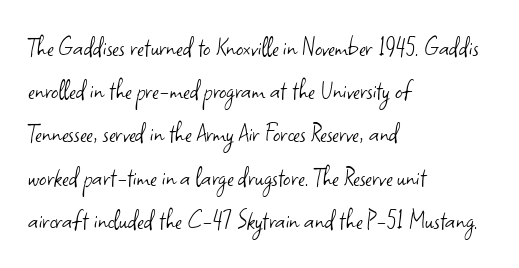
Does the type have serifs? No, each stem ends abruptly. The face used here is proportionally spaced, like ordinary book or web type. Glyph-to-glyph distance matches everyday printed text. No heavy texture on the line: the type isn't bold. Rule under the text: the space is simply empty.
